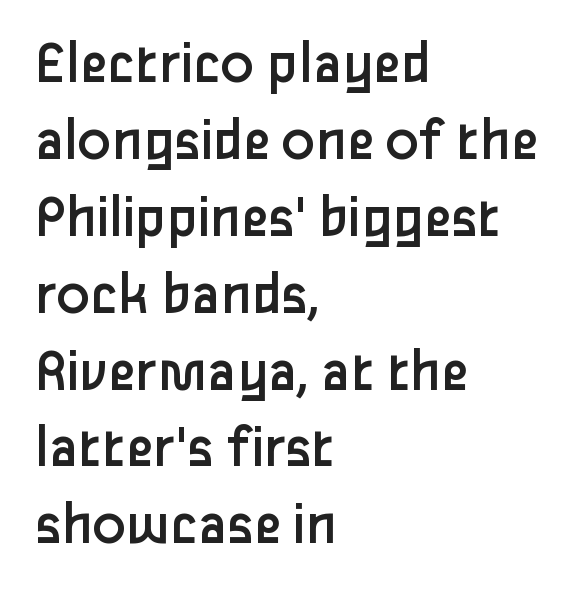
Look at the tracking — it's just the regular setting, nothing added. This rendering employs a face without finishing strokes, i.e., a sans-serif. One-word summary of the alignment: left. You can tell it's not italic because the verticals are truly vertical. This sample has the flowing, uneven cadence of proportional lettering.
